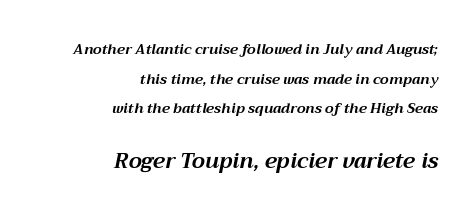
Q: Is the text bold? A: Yes.
Q: Is the text italic (slanted)? A: Yes, it leans right by about 12 degrees.
Q: Is the text underlined? A: No.
Q: How is the paragraph aligned? A: Right-aligned.
Q: Is the spacing between letters normal or unusually wide? A: Normal.
Q: Is the spacing between lines tight, normal or loose? A: Loose.
Q: Which block of text is set in a larger size, the first (top) or the second (bottom)? A: The second (bottom) one.
